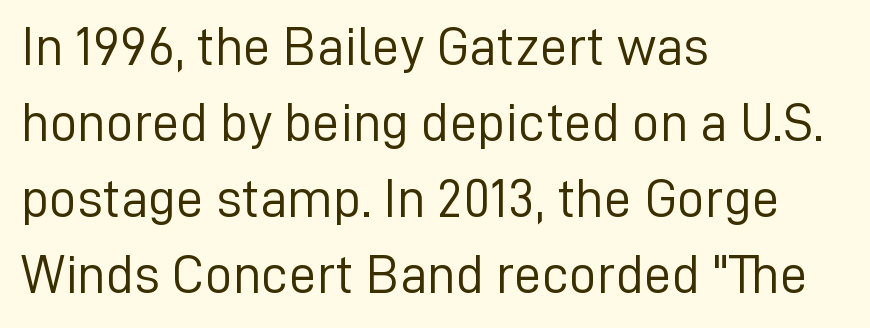
{"serif": "no", "italic": "no", "bold": "no", "weight": "light", "width": "normal", "stroke_contrast": "low", "x_height": "medium", "monospaced": "no", "underline": "no", "align": "left", "line_spacing": "normal", "line_spacing_ratio": 1.38, "letter_spacing": "normal", "letter_spacing_em": 0.0, "glyph_px": 55}
